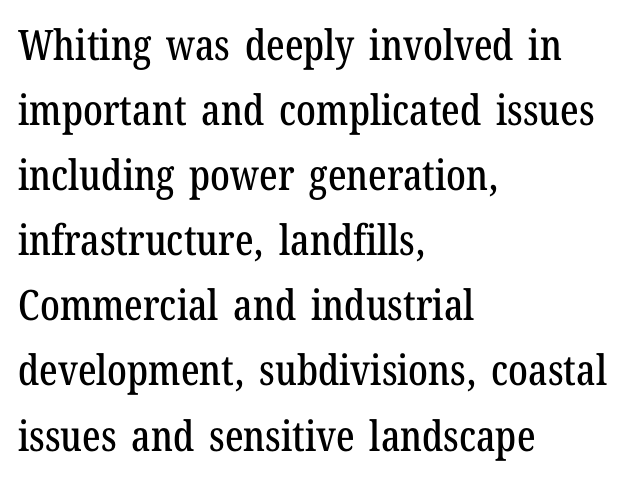
The image shows 42 px condensed serif type, upright; set left-aligned, normal line spacing (1.55x), normal letter spacing, not underlined; low stroke contrast and a medium x-height.
